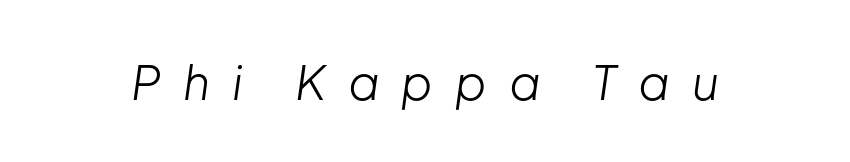
The image shows 47 px light type, italic (leaning right); set unusually wide letter spacing (+0.47 em), not underlined; low stroke contrast and a medium x-height.
